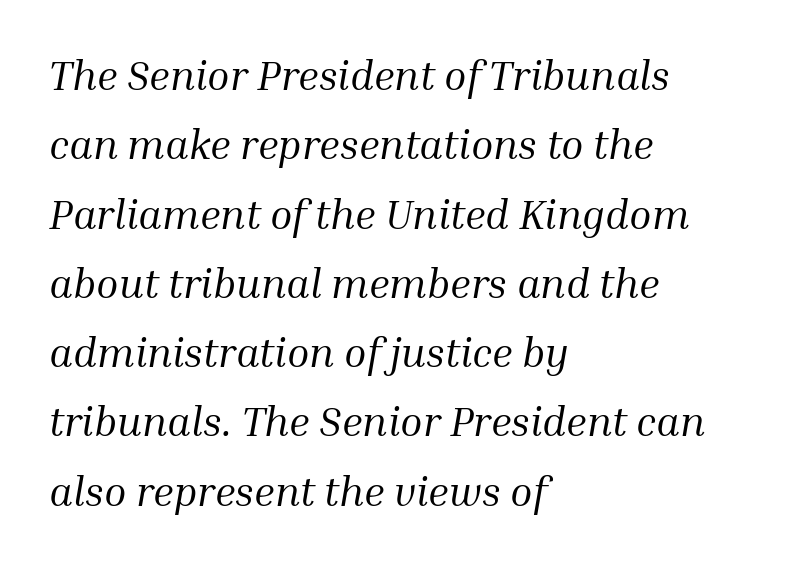
The compositor pushed each line to the left boundary. There's an unmistakable incline to the writing here. Compared with typical paragraphs, the rows here are spaced about the same. What stands out about the letter spacing? Nothing — it is the standard amount.
